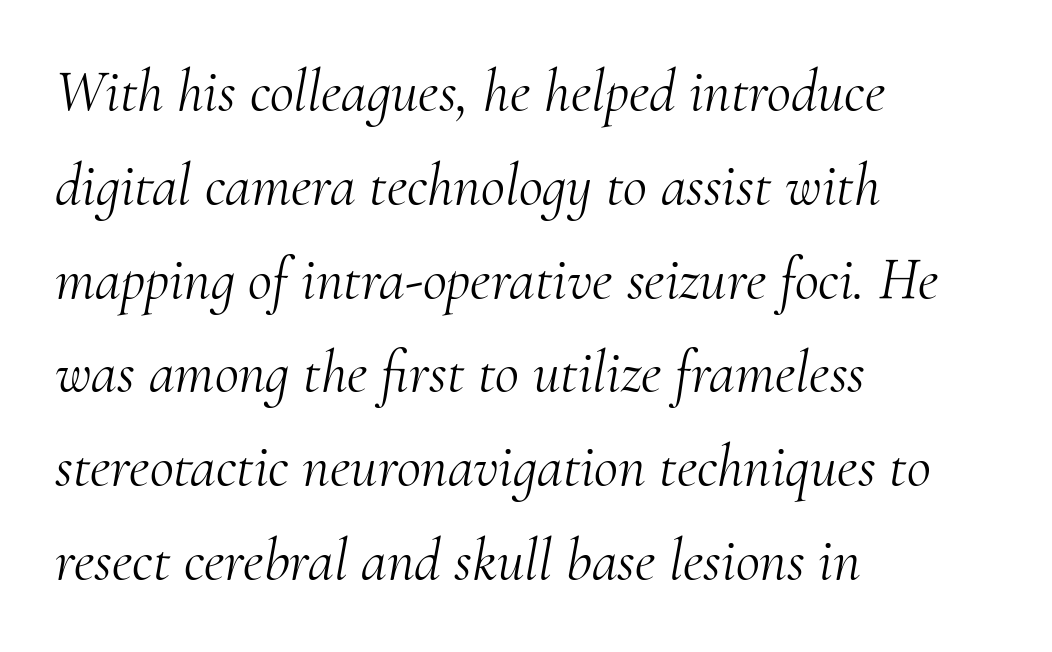
Is there much room between lines? A standard amount, neither cramped nor airy. Is the letter spacing exaggerated? No — it looks like the ordinary default. This is not heavy type; no bold has been used. The letters carry serifs — small finishing strokes at the ends of their stems. The lettering tilts uniformly, giving the passage an italic look.
